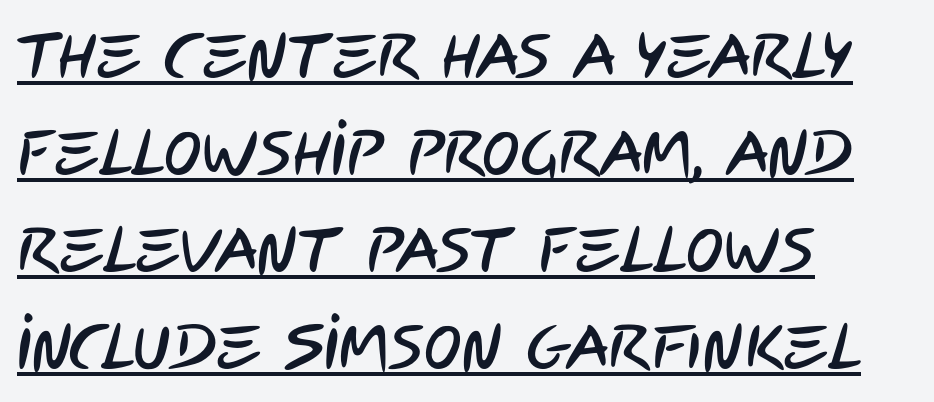
The image shows 63 px condensed sans-serif type; set left-aligned, normal line spacing (1.54x), normal letter spacing, underlined; low stroke contrast and a large x-height.
